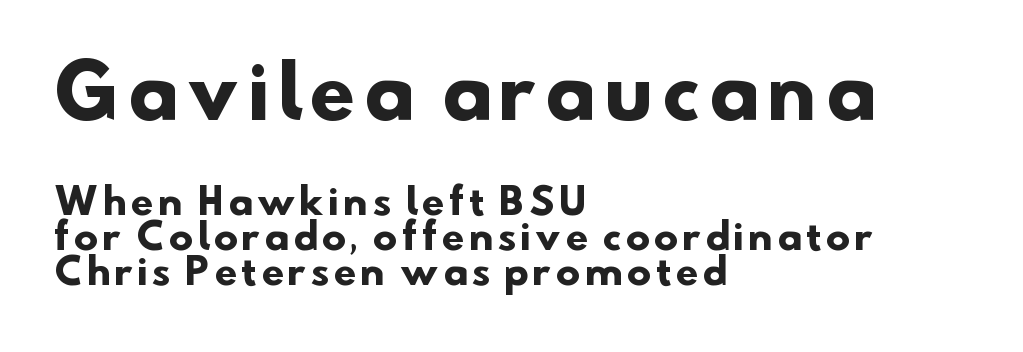
The image shows 73 px heavy sans-serif type; set left-aligned, tight line spacing (0.96x), not underlined; the first (top) block is 2.03x larger; low stroke contrast and a small x-height.
